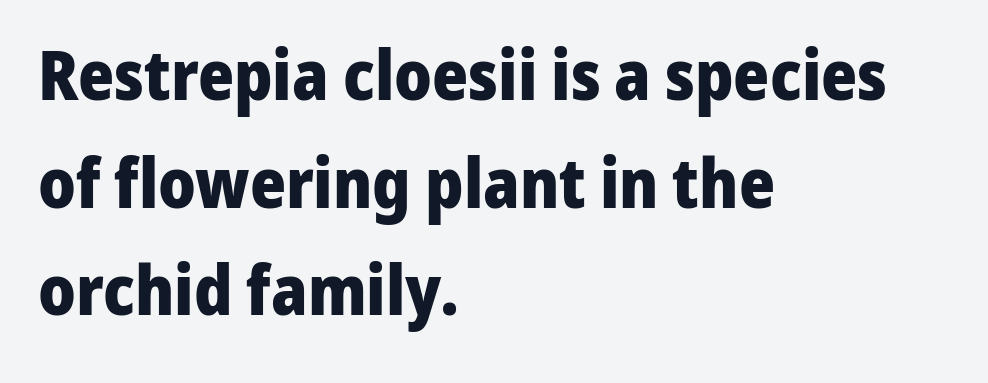
The characters look thick and weighty, a clear bold. Compared with typical paragraphs, the rows here are spaced about the same. Look at the bottom of the vertical strokes: they stop flat, with no serifs. Compared with a centered layout, this one pins lines to the left instead. Unmarked baselines from the first word to the last. Characters remain perfectly vertical along every line.
